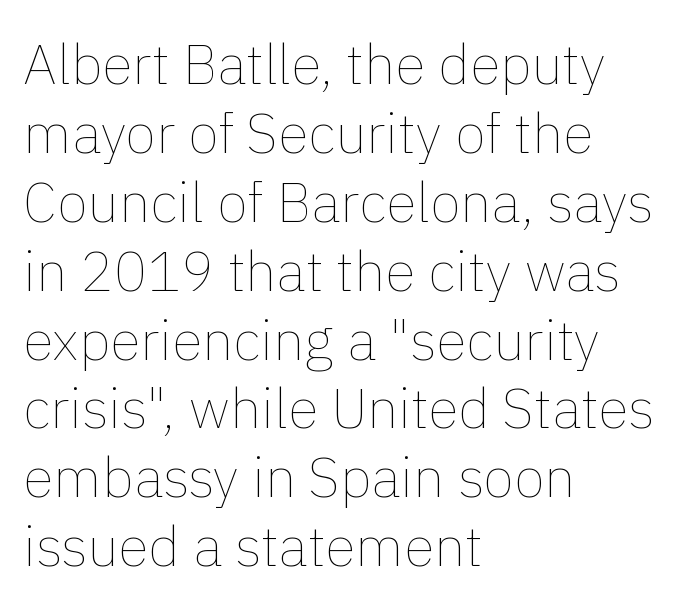
{"italic": "no", "bold": "no", "weight": "thin", "width": "normal", "stroke_contrast": "low", "x_height": "medium", "monospaced": "no", "underline": "no", "align": "left", "line_spacing_ratio": 1.23, "letter_spacing": "normal", "letter_spacing_em": 0.0, "glyph_px": 56}
